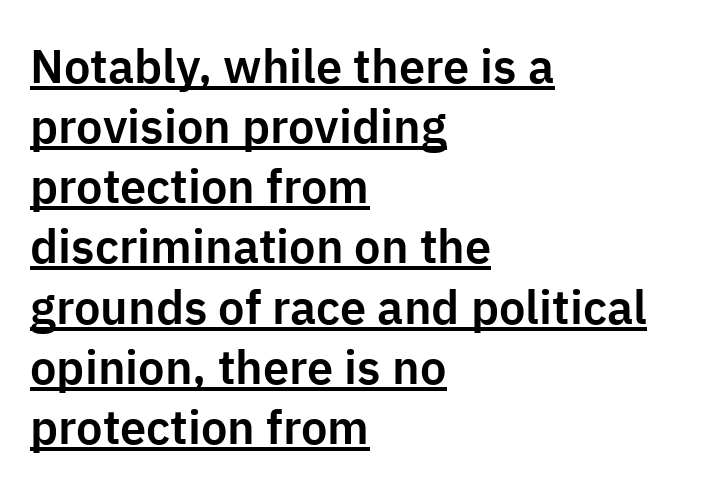
Emphasis is given by a line drawn under the lettering. The designer went with a sans here, leaving each stem footless. Horizontally, the lines are justified to the leading edge only. The specimen reads as upright at a glance. The gaps between neighbouring characters are ordinary and unremarkable. Summary of vertical rhythm: regular, with standard interline spacing.
